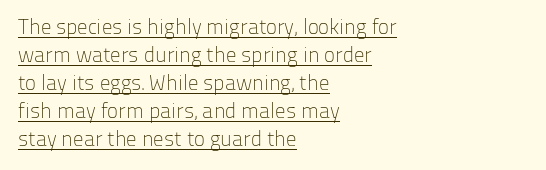
{"italic": "no", "bold": "no", "underline": "yes", "align": "left", "line_spacing": "normal", "line_spacing_ratio": 1.33, "letter_spacing": "normal", "letter_spacing_em": 0.0, "glyph_px": 21}
